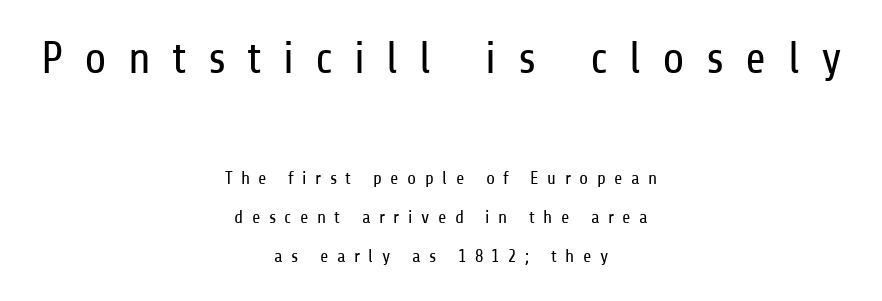
Q: Is the text bold? A: No.
Q: Is the text italic (slanted)? A: No, it is upright.
Q: Is the typeface a serif or a sans-serif typeface? A: Sans-serif.
Q: Is the text underlined? A: No.
Q: How is the paragraph aligned? A: Centered.
Q: Is the spacing between letters normal or unusually wide? A: Unusually wide.
Q: Is the spacing between lines tight, normal or loose? A: Loose.
Q: Which block of text is set in a larger size, the first (top) or the second (bottom)? A: The first (top) one.
Q: Width (condensed, normal, or wide)? A: Condensed.
Q: Stroke contrast? A: Low.
Q: x-height? A: Medium.
Q: Monospaced? A: No.
